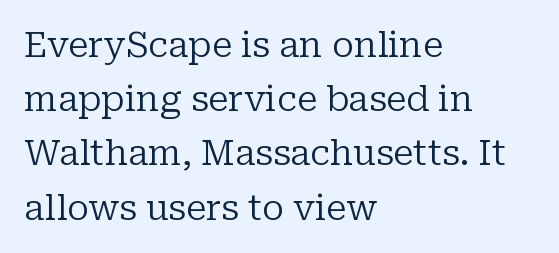
{"serif": "yes", "italic": "no", "bold": "no", "weight": "regular", "width": "normal", "stroke_contrast": "low", "x_height": "medium", "monospaced": "no", "underline": "no", "align": "left", "line_spacing": "normal", "line_spacing_ratio": 1.55, "letter_spacing": "normal", "letter_spacing_em": 0.0, "glyph_px": 35}
